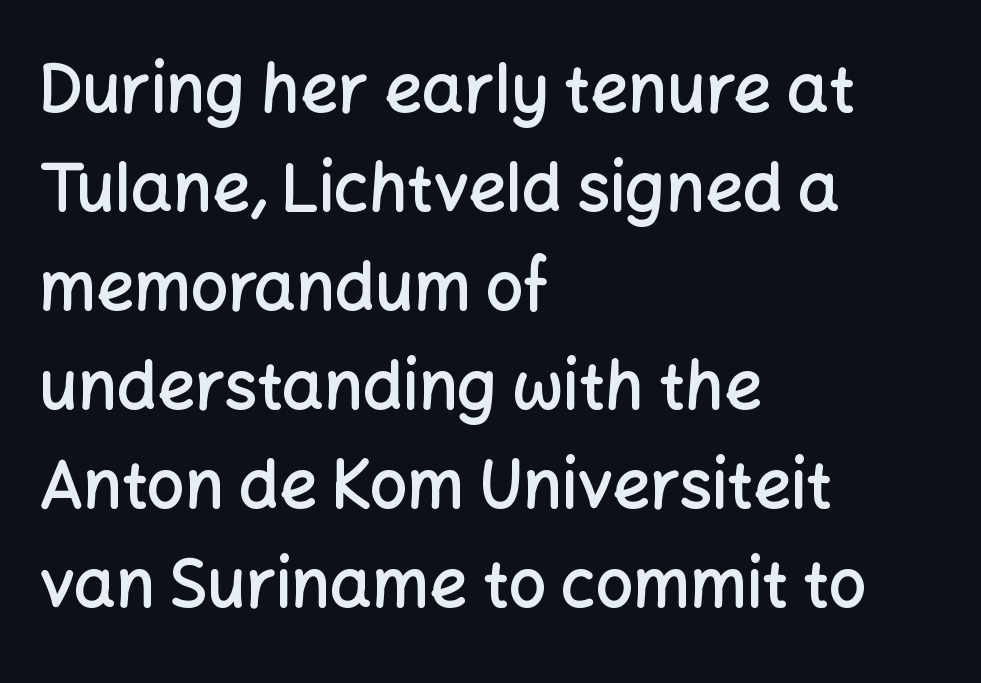
Note: no serifs on the glyphs. Is this a fixed-width face? No — the glyphs have proportional, varying widths. Line spacing here is normal. Where is the straight margin? On the left. Does the lettering tilt? It doesn't — this is upright. The area under the type is left untouched.
